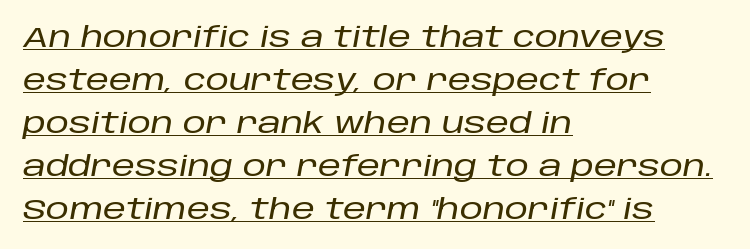
{"italic": "yes", "lean": "right", "slant_degrees": 10, "width": "normal", "stroke_contrast": "low", "x_height": "large", "monospaced": "no", "underline": "yes", "align": "left", "line_spacing": "normal", "line_spacing_ratio": 1.48, "letter_spacing": "normal", "letter_spacing_em": 0.0, "glyph_px": 29}
